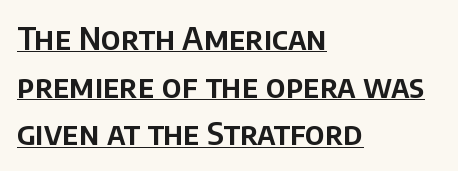
Q: Is the text italic (slanted)? A: No, it is upright.
Q: Is the typeface a serif or a sans-serif typeface? A: Sans-serif.
Q: Is the text underlined? A: Yes.
Q: How is the paragraph aligned? A: Left-aligned.
Q: Is the spacing between letters normal or unusually wide? A: Normal.
Q: Is the spacing between lines tight, normal or loose? A: Normal.
Q: Width (condensed, normal, or wide)? A: Normal.
Q: Stroke contrast? A: Low.
Q: x-height? A: Large.
Q: Monospaced? A: No.
